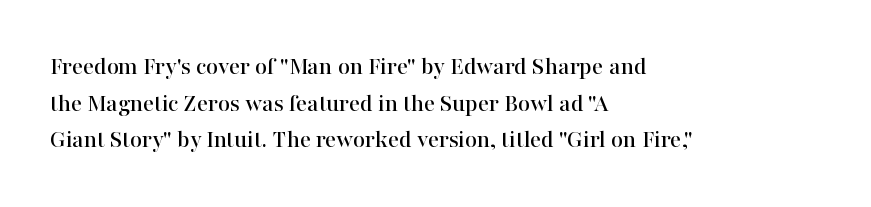
{"italic": "no", "underline": "no", "align": "left", "line_spacing": "normal", "line_spacing_ratio": 1.41, "letter_spacing": "normal", "letter_spacing_em": 0.0, "glyph_px": 26}
